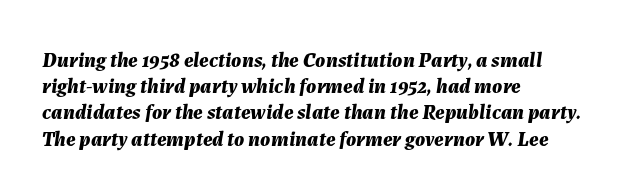
{"italic": "yes", "lean": "right", "slant_degrees": 7, "bold": "yes", "underline": "no", "align": "left", "line_spacing": "normal", "line_spacing_ratio": 1.25, "letter_spacing": "normal", "letter_spacing_em": 0.0, "glyph_px": 21}
